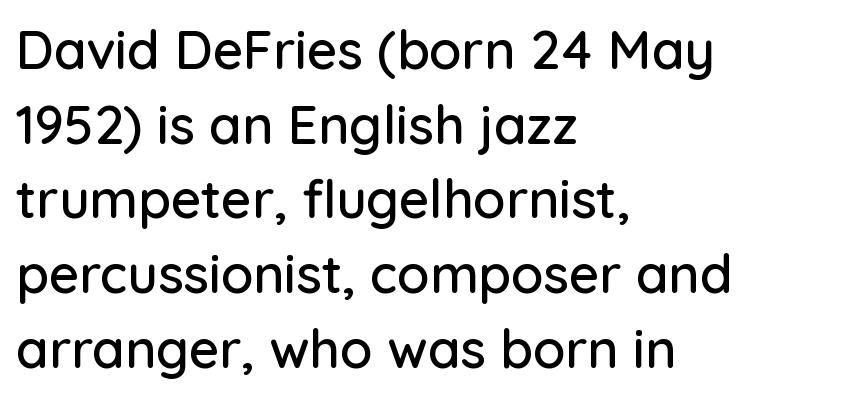
Character widths vary here, with narrow letters taking less room than wide ones. The passage shown is not underscored anywhere. The lines sit at an ordinary, default distance from one another. A student would call this left alignment; a typographer would say flush left, rag right.
